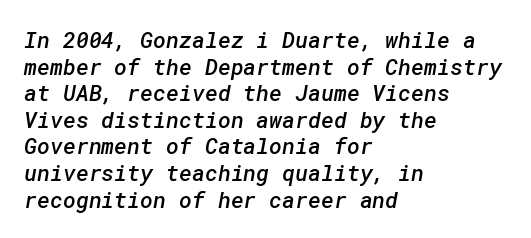
{"bold": "semi", "underline": "no", "align": "left", "line_spacing_ratio": 1.21, "letter_spacing": "normal", "letter_spacing_em": 0.0, "glyph_px": 22}
